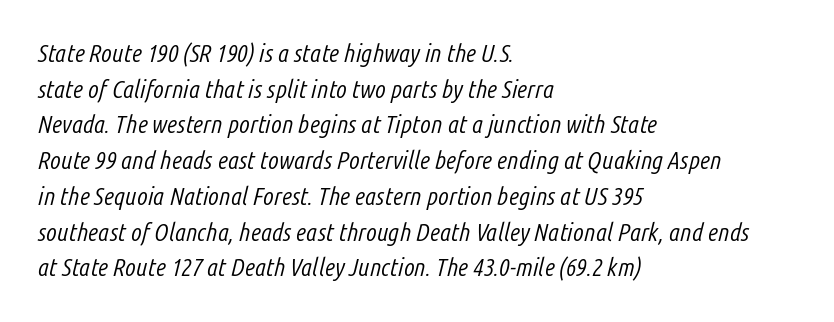
Q: Is the text bold? A: No.
Q: Is the text italic (slanted)? A: Yes, it leans right by about 14 degrees.
Q: Is the text underlined? A: No.
Q: How is the paragraph aligned? A: Left-aligned.
Q: Is the spacing between letters normal or unusually wide? A: Normal.
Q: Is the spacing between lines tight, normal or loose? A: Normal.
